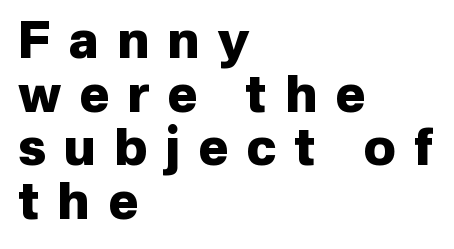
Q: Is the text bold? A: Yes.
Q: Is the text italic (slanted)? A: No, it is upright.
Q: Is the typeface a serif or a sans-serif typeface? A: Sans-serif.
Q: Is the text underlined? A: No.
Q: How is the paragraph aligned? A: Left-aligned.
Q: Is the spacing between letters normal or unusually wide? A: Unusually wide.
Q: Is the spacing between lines tight, normal or loose? A: Tight.
Q: Width (condensed, normal, or wide)? A: Normal.
Q: Stroke contrast? A: Low.
Q: x-height? A: Medium.
Q: Monospaced? A: No.
